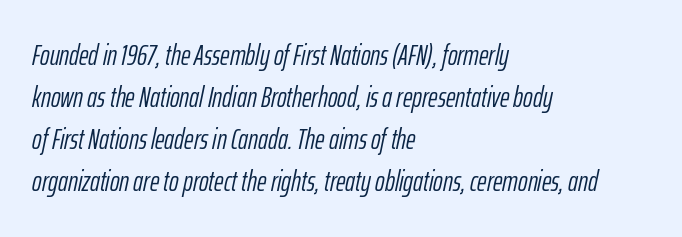
Q: Is the text bold? A: No.
Q: Is the text italic (slanted)? A: Yes, it leans right by about 12 degrees.
Q: Is the text underlined? A: No.
Q: How is the paragraph aligned? A: Left-aligned.
Q: Is the spacing between letters normal or unusually wide? A: Normal.
Q: Is the spacing between lines tight, normal or loose? A: Normal.
Q: Width (condensed, normal, or wide)? A: Condensed.
Q: Stroke contrast? A: Low.
Q: x-height? A: Medium.
Q: Monospaced? A: No.
